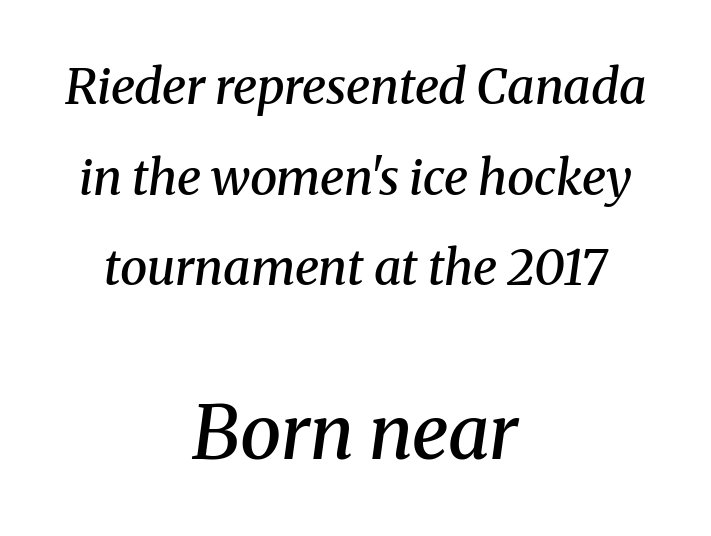
Look at the tracking — it's just the regular setting, nothing added. If you squint, the bottom block still reads clearly — it's the larger of the two. Letters rest on an invisible, unmarked baseline. Compared with an ordinary text face, these strokes are moderately heavier — a semibold. The passage shown leans; its letterforms are oblique.
